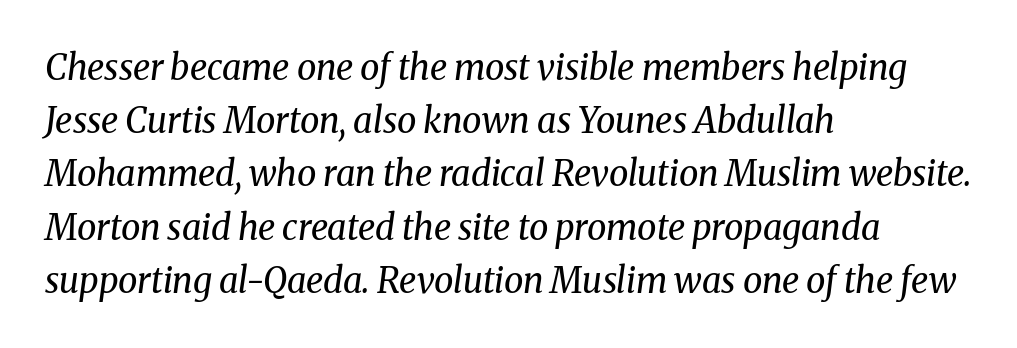
The image shows 35 px regular-weight serif type, italic (leaning right); set left-aligned, normal line spacing (1.52x), normal letter spacing, not underlined; medium stroke contrast and a medium x-height.
